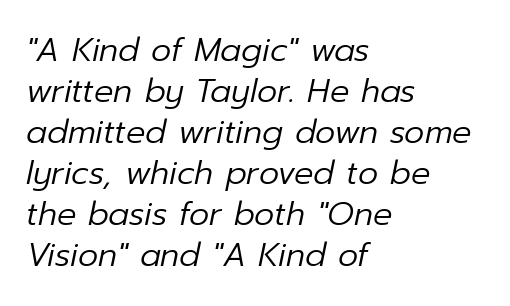
{"italic": "yes", "lean": "right", "slant_degrees": 12, "bold": "no", "weight": "regular", "width": "normal", "stroke_contrast": "low", "x_height": "medium", "monospaced": "no", "underline": "no", "align": "left", "line_spacing": "normal", "line_spacing_ratio": 1.28, "letter_spacing": "normal", "letter_spacing_em": 0.0, "glyph_px": 32}
